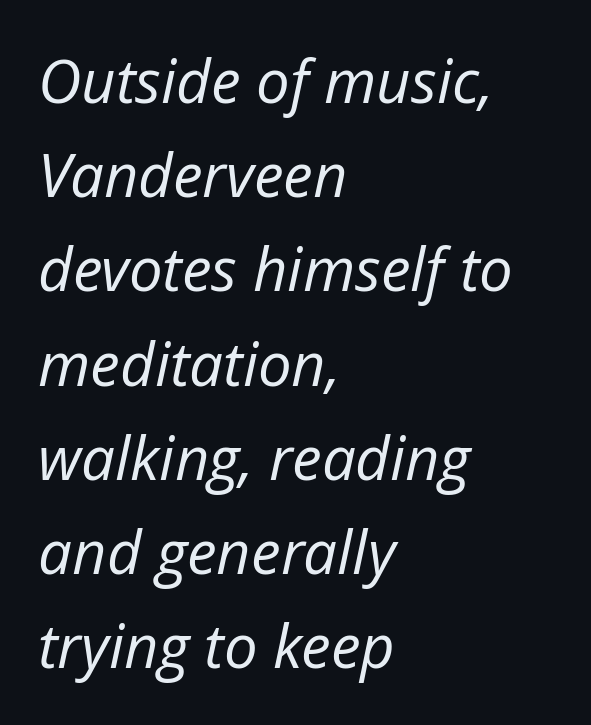
The image shows 60 px regular-weight type, italic (leaning right); set left-aligned, normal line spacing (1.57x), normal letter spacing, not underlined; low stroke contrast and a medium x-height.
